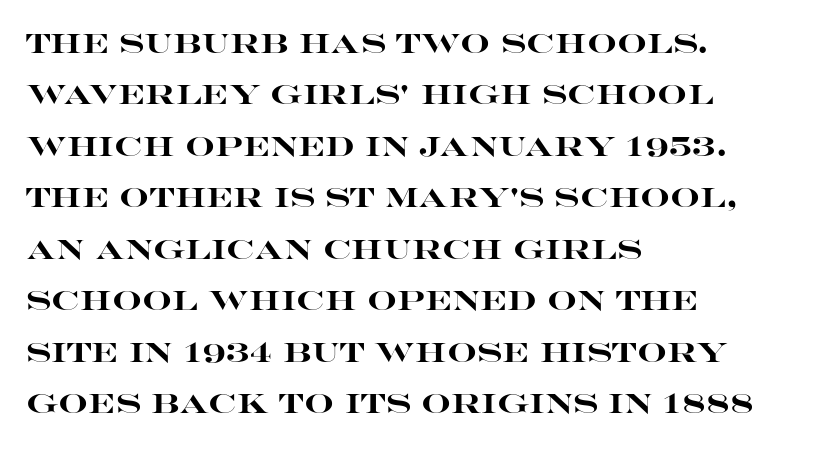
Q: Is the text bold? A: Yes.
Q: Is the text italic (slanted)? A: No, it is upright.
Q: Is the text underlined? A: No.
Q: How is the paragraph aligned? A: Left-aligned.
Q: Is the spacing between letters normal or unusually wide? A: Normal.
Q: Is the spacing between lines tight, normal or loose? A: Loose.
